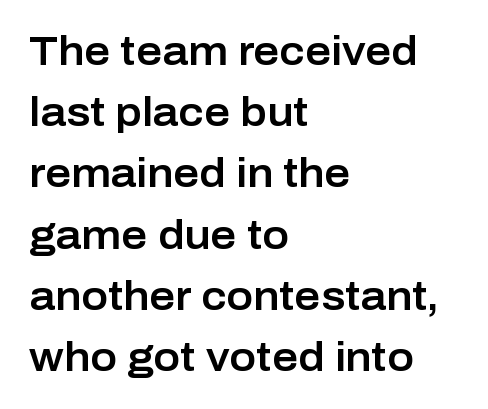
Q: Is the text italic (slanted)? A: No, it is upright.
Q: Is the typeface a serif or a sans-serif typeface? A: Sans-serif.
Q: Is the text underlined? A: No.
Q: How is the paragraph aligned? A: Left-aligned.
Q: Is the spacing between letters normal or unusually wide? A: Normal.
Q: Is the spacing between lines tight, normal or loose? A: Normal.
Q: Width (condensed, normal, or wide)? A: Normal.
Q: Stroke contrast? A: Low.
Q: x-height? A: Medium.
Q: Monospaced? A: No.
